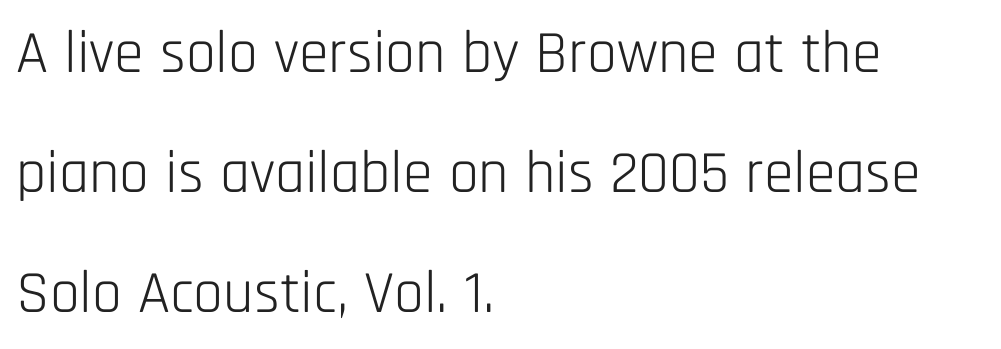
{"serif": "no", "italic": "no", "bold": "no", "weight": "light", "width": "condensed", "stroke_contrast": "low", "x_height": "large", "monospaced": "no", "underline": "no", "align": "left", "line_spacing": "loose", "line_spacing_ratio": 2.0, "letter_spacing": "normal", "letter_spacing_em": 0.0, "glyph_px": 60}
